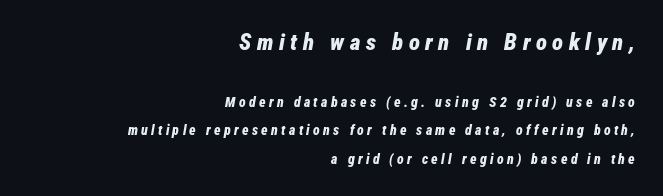
The image shows 23 px bold type, italic (leaning right); set right-aligned, loose line spacing (2.05x), unusually wide letter spacing (+0.24 em), not underlined; the first (top) block is 1.64x larger.
